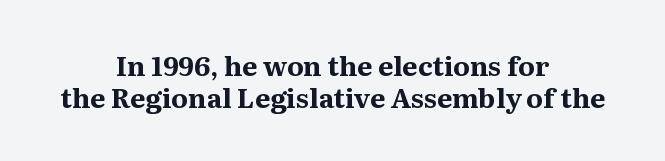
No extra tracking has been applied to these lines. On the weight axis this lands at bold, roughly 700. The passage is arranged like a title page — every line centered. The type sits square on the baseline with zero lean. The specimen omits any rule beneath the text block's lines.
